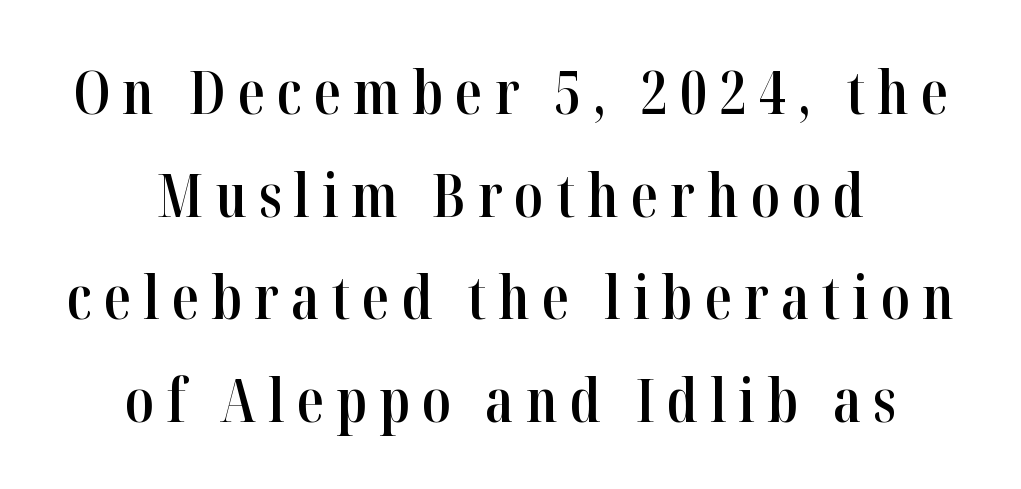
Q: Is the text bold? A: Semi-bold.
Q: Is the text italic (slanted)? A: No, it is upright.
Q: Is the typeface a serif or a sans-serif typeface? A: Serif.
Q: Is the text underlined? A: No.
Q: How is the paragraph aligned? A: Centered.
Q: Is the spacing between letters normal or unusually wide? A: Unusually wide.
Q: Width (condensed, normal, or wide)? A: Condensed.
Q: Stroke contrast? A: High.
Q: x-height? A: Medium.
Q: Monospaced? A: No.
